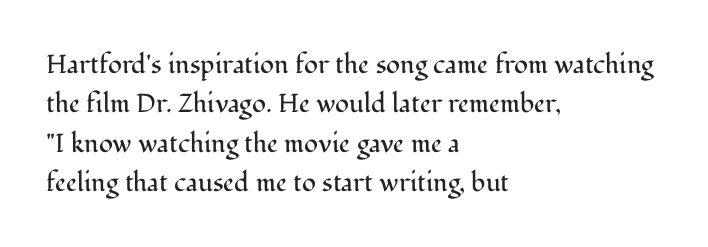
{"italic": "no", "bold": "no", "underline": "no", "align": "left", "line_spacing": "normal", "line_spacing_ratio": 1.51, "letter_spacing": "normal", "letter_spacing_em": 0.0, "glyph_px": 26}
